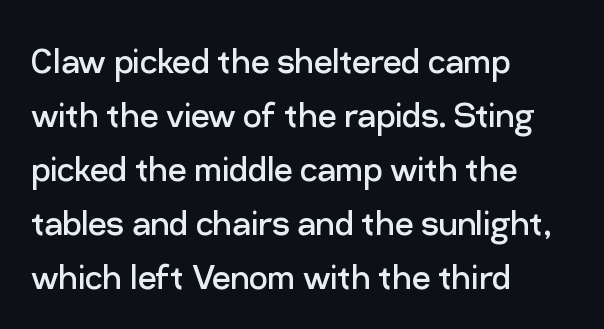
The image shows 41 px regular-weight sans-serif type, upright; set left-aligned, normal line spacing (1.32x), normal letter spacing, not underlined; low stroke contrast and a medium x-height.
